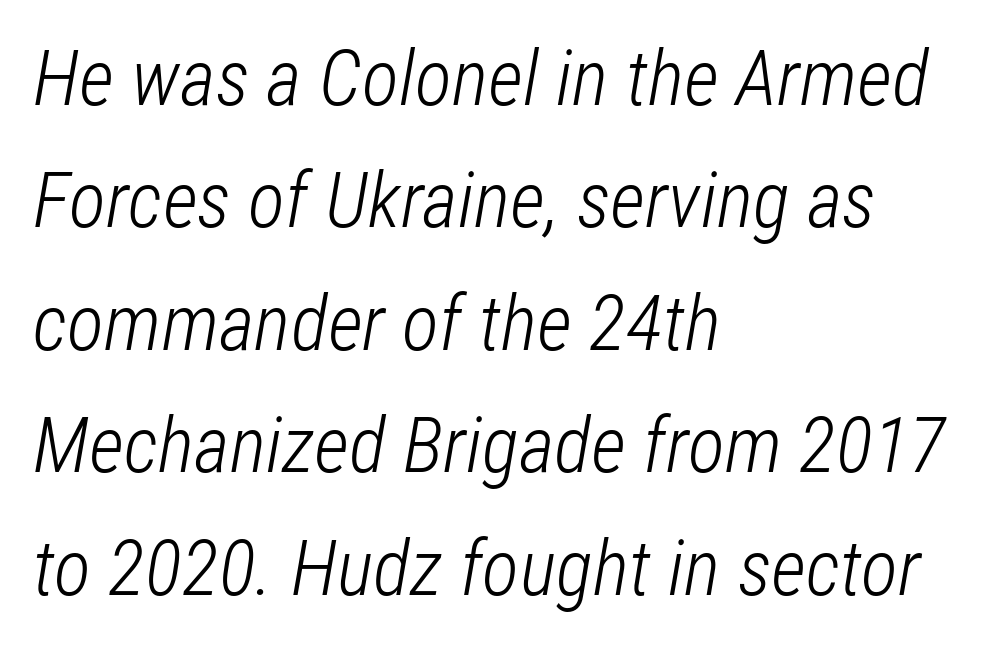
{"italic": "yes", "lean": "right", "slant_degrees": 12, "bold": "no", "weight": "light", "width": "condensed", "stroke_contrast": "low", "x_height": "medium", "monospaced": "no", "underline": "no", "align": "left", "line_spacing": "normal", "line_spacing_ratio": 1.59, "letter_spacing": "normal", "letter_spacing_em": 0.0, "glyph_px": 77}
